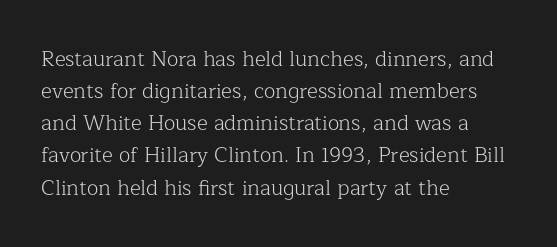
The image shows 21 px text type, upright; set left-aligned, normal line spacing (1.53x), normal letter spacing, not underlined.
